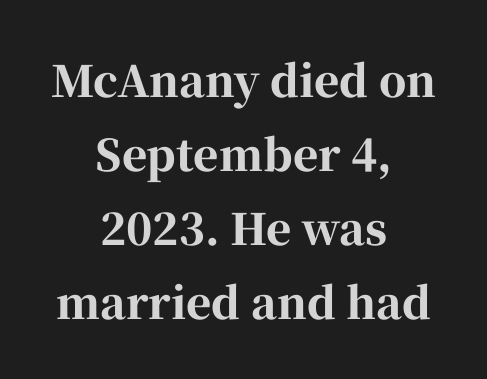
You could not count columns in this text — the font is proportionally spaced. The font family rendered here belongs to the serif group. The face used here is rendered with its standard letterfit. Every character sits straight up, as roman type does.
